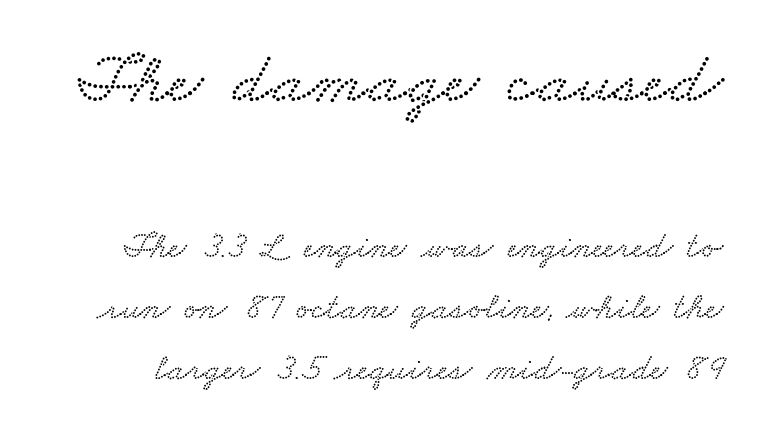
{"width": "wide", "stroke_contrast": "low", "x_height": "small", "monospaced": "no", "underline": "no", "line_spacing": "normal", "line_spacing_ratio": 1.65, "letter_spacing": "normal", "letter_spacing_em": 0.0, "larger_block": "first", "size_ratio": 2.0, "glyph_px": 74}
